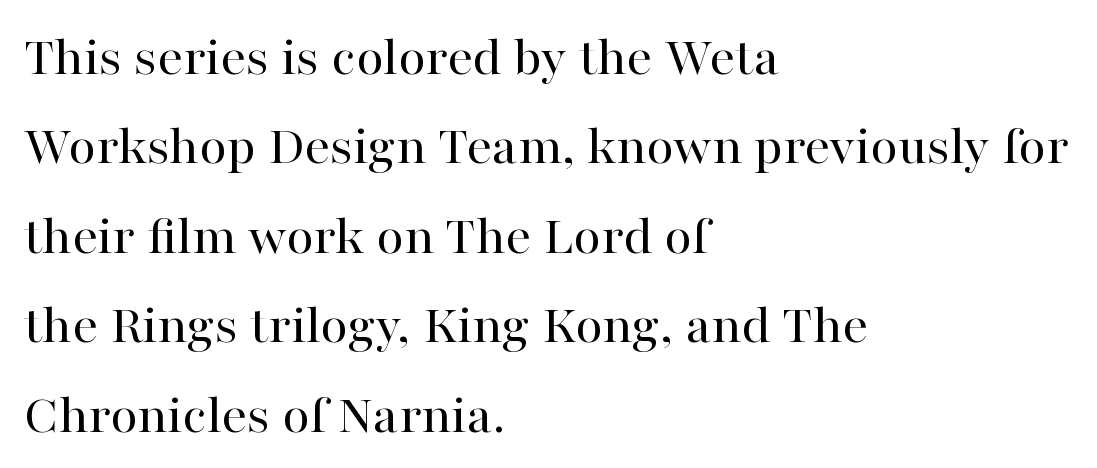
The image shows 57 px regular-weight serif type, upright; set left-aligned, normal line spacing (1.57x), normal letter spacing, not underlined; high stroke contrast and a medium x-height.
